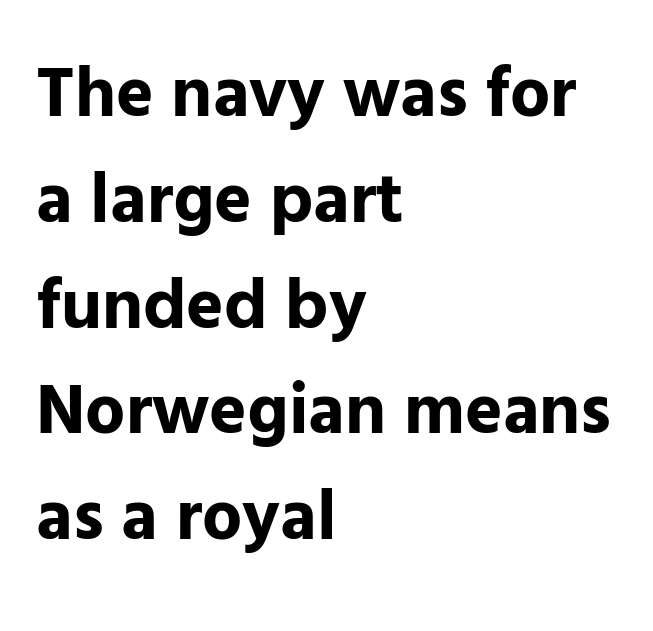
The image shows 71 px bold sans-serif type, upright; set left-aligned, normal line spacing (1.49x), normal letter spacing, not underlined; low stroke contrast and a medium x-height.
